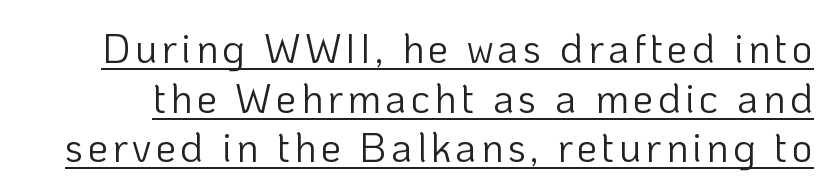
The image shows 41 px light sans-serif type, upright; set line spacing 1.21x, underlined; low stroke contrast and a medium x-height.
